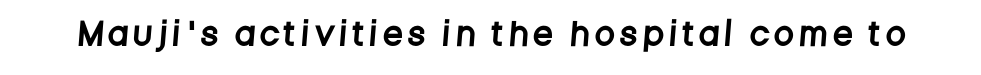
Q: Is the typeface a serif or a sans-serif typeface? A: Sans-serif.
Q: Is the text underlined? A: No.
Q: Is the spacing between letters normal or unusually wide? A: Unusually wide.
Q: Width (condensed, normal, or wide)? A: Condensed.
Q: Stroke contrast? A: Low.
Q: x-height? A: Large.
Q: Monospaced? A: No.
